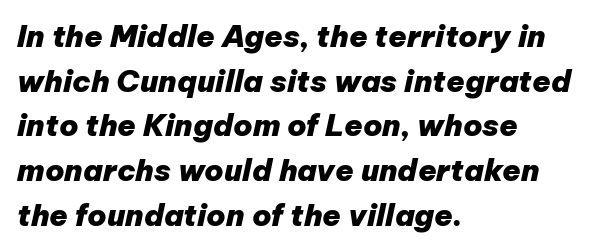
Q: Is the text bold? A: Yes.
Q: Is the text italic (slanted)? A: Yes, it leans right by about 12 degrees.
Q: Is the text underlined? A: No.
Q: How is the paragraph aligned? A: Left-aligned.
Q: Is the spacing between letters normal or unusually wide? A: Normal.
Q: Is the spacing between lines tight, normal or loose? A: Normal.
Q: Width (condensed, normal, or wide)? A: Normal.
Q: Stroke contrast? A: Low.
Q: x-height? A: Medium.
Q: Monospaced? A: No.
